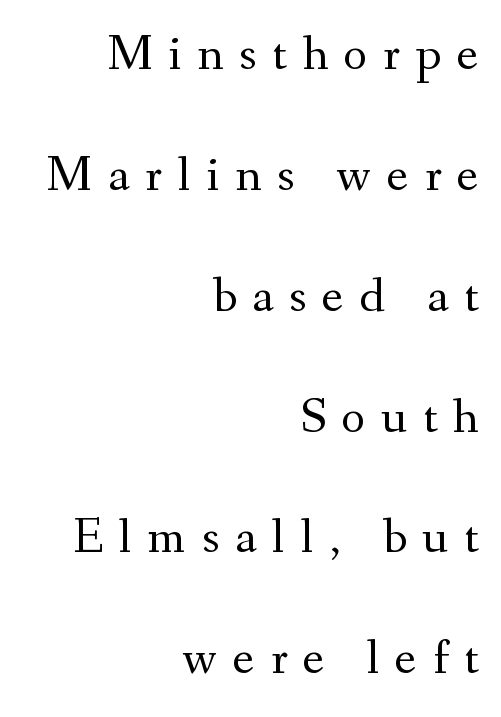
{"serif": "yes", "italic": "no", "bold": "no", "weight": "regular", "width": "normal", "stroke_contrast": "medium", "x_height": "small", "monospaced": "no", "underline": "no", "align": "right", "line_spacing": "loose", "line_spacing_ratio": 2.37, "letter_spacing": "wide", "letter_spacing_em": 0.31, "glyph_px": 51}
